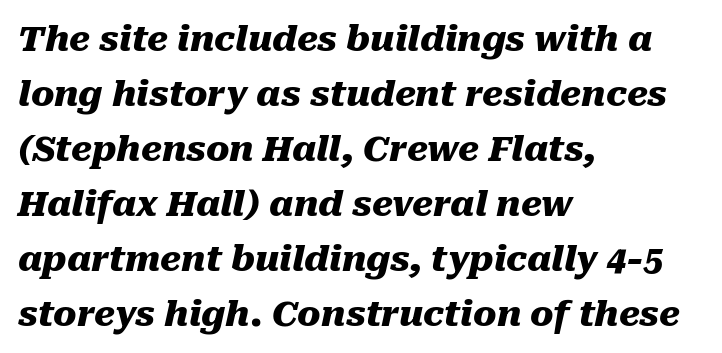
The image shows 35 px heavy type, italic (leaning right); set left-aligned, normal line spacing (1.57x), normal letter spacing, not underlined; medium stroke contrast and a medium x-height.
